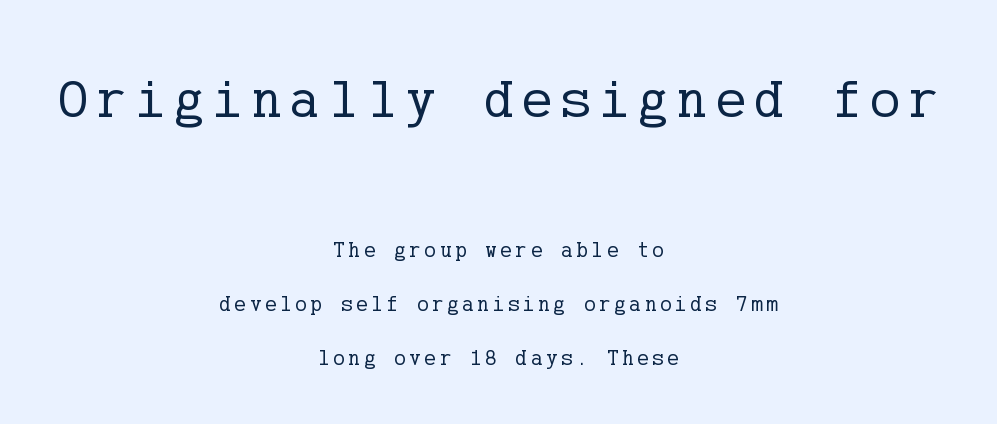
Q: Is the text bold? A: No.
Q: Is the text italic (slanted)? A: No, it is upright.
Q: Is the typeface a serif or a sans-serif typeface? A: Serif.
Q: Is the text underlined? A: No.
Q: How is the paragraph aligned? A: Centered.
Q: Is the spacing between lines tight, normal or loose? A: Loose.
Q: Which block of text is set in a larger size, the first (top) or the second (bottom)? A: The first (top) one.
Q: Width (condensed, normal, or wide)? A: Normal.
Q: Stroke contrast? A: Low.
Q: x-height? A: Medium.
